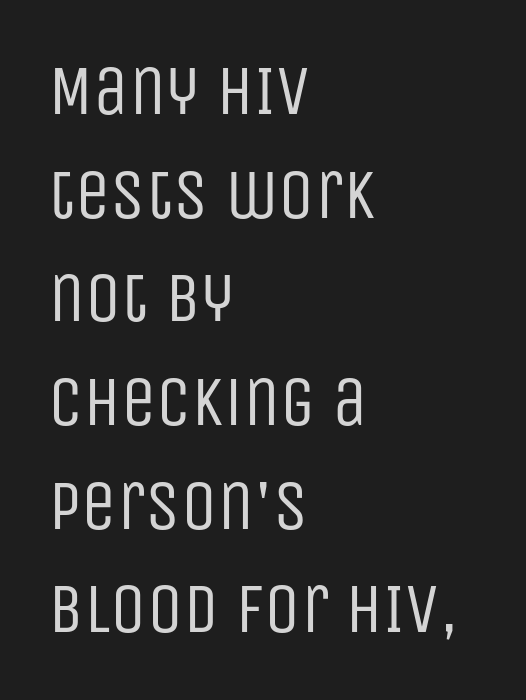
Q: Is the text bold? A: No.
Q: Is the text italic (slanted)? A: No, it is upright.
Q: Is the typeface a serif or a sans-serif typeface? A: Sans-serif.
Q: Is the text underlined? A: No.
Q: How is the paragraph aligned? A: Left-aligned.
Q: Is the spacing between letters normal or unusually wide? A: Normal.
Q: Is the spacing between lines tight, normal or loose? A: Normal.
Q: Width (condensed, normal, or wide)? A: Condensed.
Q: Stroke contrast? A: Low.
Q: x-height? A: Large.
Q: Monospaced? A: No.
